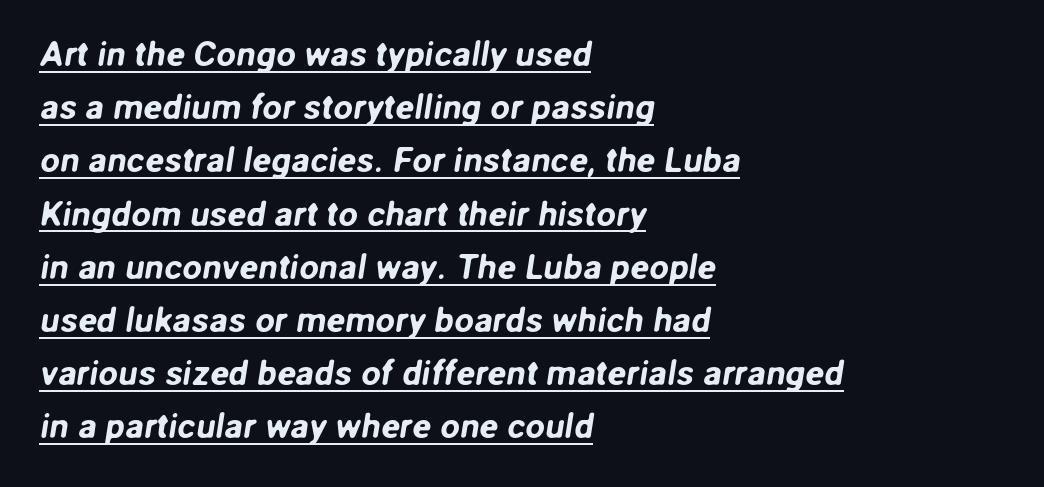
{"serif": "no", "width": "normal", "stroke_contrast": "low", "x_height": "medium", "monospaced": "no", "underline": "yes", "align": "left", "line_spacing": "normal", "line_spacing_ratio": 1.52, "letter_spacing": "normal", "letter_spacing_em": 0.0, "glyph_px": 35}
